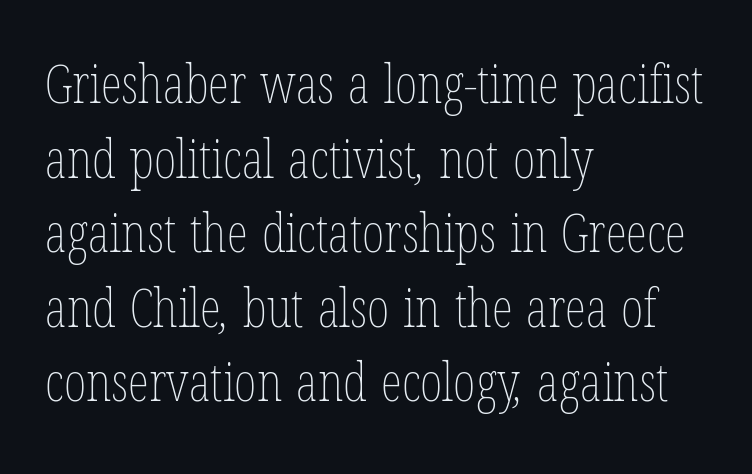
Unmarked baselines from the first word to the last. A light-to-regular cut is what we see here. The rag falls on the right side of this text block. Here the designer chose a conventional face with non-uniform glyph widths. The passage shown has conventional tracking throughout.
